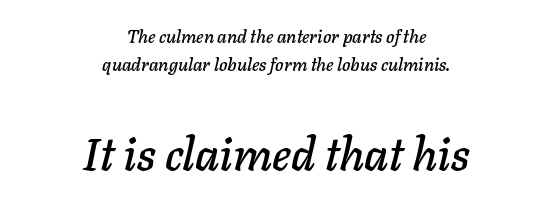
Q: Is the text italic (slanted)? A: Yes, it leans right by about 11 degrees.
Q: Is the text underlined? A: No.
Q: How is the paragraph aligned? A: Centered.
Q: Is the spacing between letters normal or unusually wide? A: Normal.
Q: Is the spacing between lines tight, normal or loose? A: Normal.
Q: Which block of text is set in a larger size, the first (top) or the second (bottom)? A: The second (bottom) one.
Q: Width (condensed, normal, or wide)? A: Normal.
Q: Stroke contrast? A: Low.
Q: x-height? A: Medium.
Q: Monospaced? A: No.
